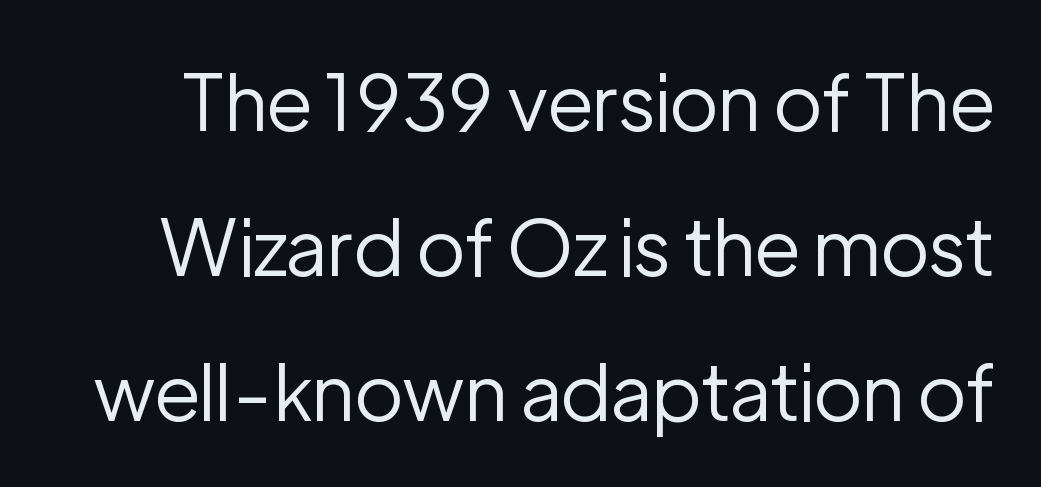
The image shows 78 px regular-weight sans-serif type, upright; set line spacing 1.86x, normal letter spacing, not underlined; low stroke contrast and a medium x-height.
